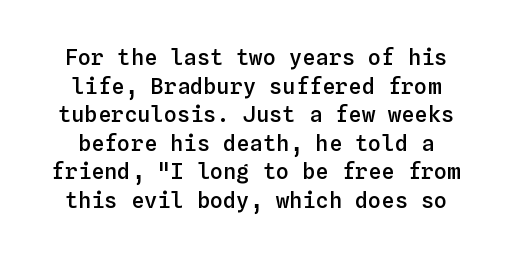
{"italic": "no", "bold": "semi", "underline": "no", "line_spacing": "normal", "line_spacing_ratio": 1.3, "letter_spacing": "normal", "letter_spacing_em": 0.0, "glyph_px": 22}
